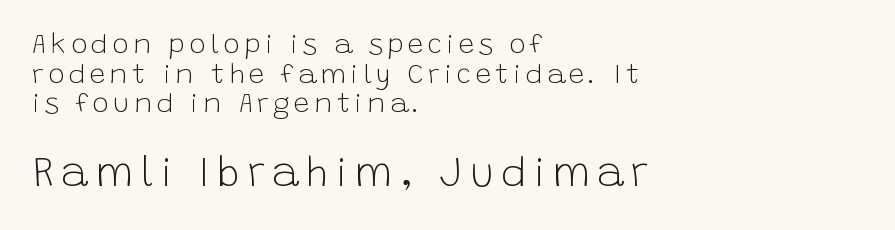
Q: Is the text bold? A: No.
Q: Is the text italic (slanted)? A: No, it is upright.
Q: Is the typeface a serif or a sans-serif typeface? A: Sans-serif.
Q: Is the text underlined? A: No.
Q: How is the paragraph aligned? A: Left-aligned.
Q: Is the spacing between lines tight, normal or loose? A: Tight.
Q: Which block of text is set in a larger size, the first (top) or the second (bottom)? A: The second (bottom) one.
Q: Width (condensed, normal, or wide)? A: Normal.
Q: Stroke contrast? A: Low.
Q: x-height? A: Large.
Q: Monospaced? A: No.
